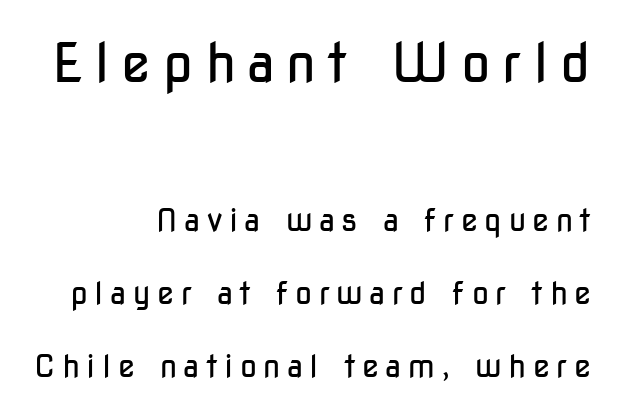
Q: Is the text bold? A: No.
Q: Is the text italic (slanted)? A: No, it is upright.
Q: Is the typeface a serif or a sans-serif typeface? A: Sans-serif.
Q: Is the text underlined? A: No.
Q: How is the paragraph aligned? A: Right-aligned.
Q: Is the spacing between letters normal or unusually wide? A: Unusually wide.
Q: Is the spacing between lines tight, normal or loose? A: Loose.
Q: Which block of text is set in a larger size, the first (top) or the second (bottom)? A: The first (top) one.
Q: Width (condensed, normal, or wide)? A: Condensed.
Q: Stroke contrast? A: Low.
Q: x-height? A: Medium.
Q: Monospaced? A: No.
